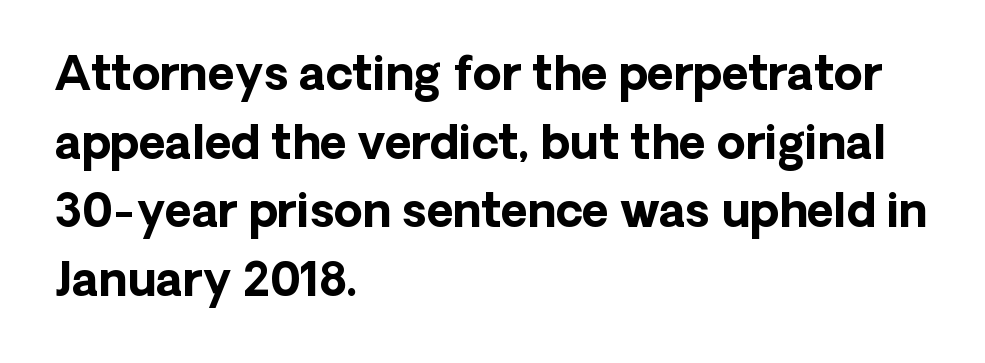
Rendered with straight, roman letterforms. Descenders hang freely into open space. Whoever set this chose a conventional vertical rhythm. On the weight axis this lands at bold, roughly 700. The text block is weighted toward the left margin, trailing off unevenly rightward. Varying glyph widths throughout — classic text-font behaviour.
